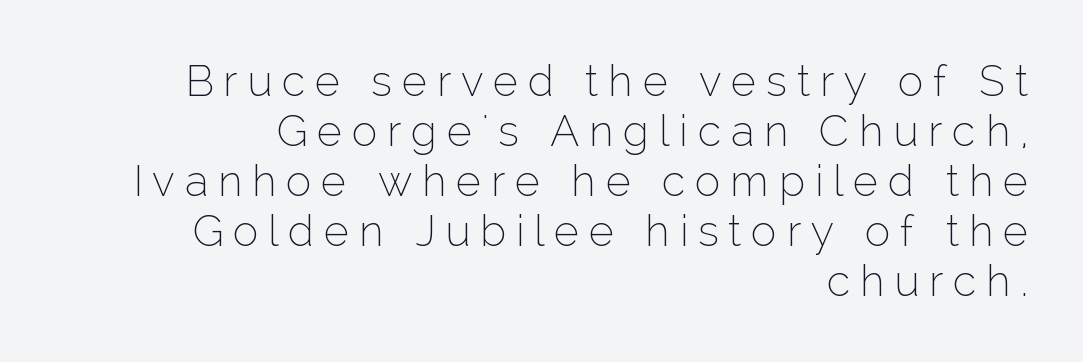
Weight class: somewhere from thin through regular. A typesetter would call this proportional, since set widths differ per character. Beneath every word, the page is bare. Examine the stroke ends and you'll find no serifs. Does the lettering tilt? It doesn't — this is upright. The tracking reads as deliberately expanded to a designer's eye.
